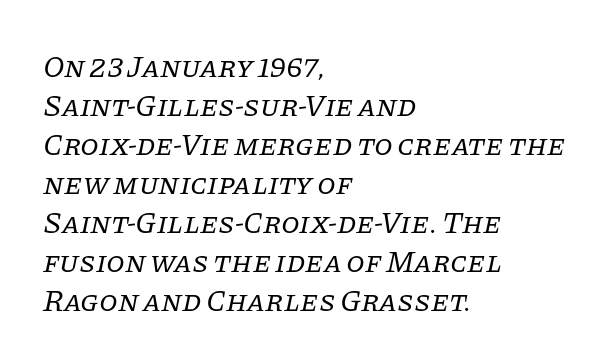
Q: Is the text bold? A: No.
Q: Is the text italic (slanted)? A: Yes, it leans right by about 11 degrees.
Q: Is the typeface a serif or a sans-serif typeface? A: Serif.
Q: Is the text underlined? A: No.
Q: How is the paragraph aligned? A: Left-aligned.
Q: Is the spacing between letters normal or unusually wide? A: Normal.
Q: Is the spacing between lines tight, normal or loose? A: Normal.
Q: Width (condensed, normal, or wide)? A: Normal.
Q: Stroke contrast? A: Low.
Q: x-height? A: Large.
Q: Monospaced? A: No.
